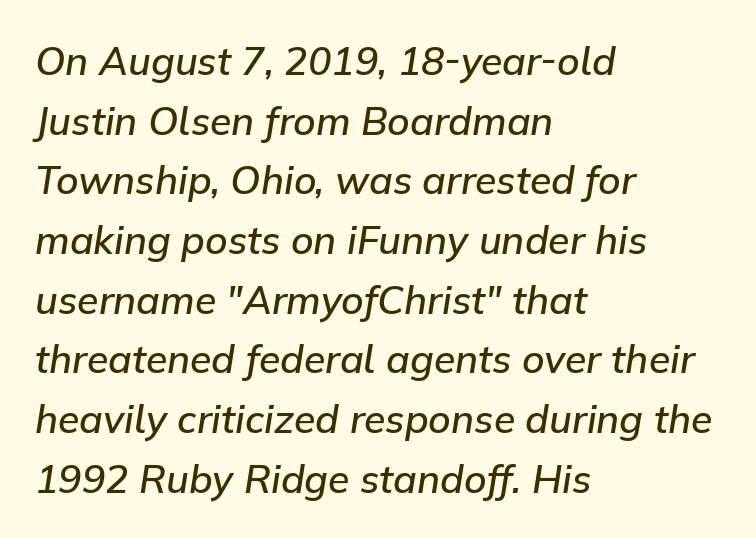
The compositor pushed each line to the left boundary. The gaps between neighbouring characters are ordinary and unremarkable. The lines sit at an ordinary, default distance from one another. As a designer I'd log this as weight 600, semibold. In terms of posture, this sample is oblique. The area under the type is left untouched.
